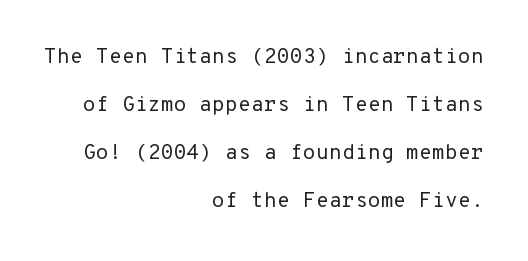
The image shows 21 px text type, upright; set right-aligned, loose line spacing (2.29x), normal letter spacing, not underlined.
